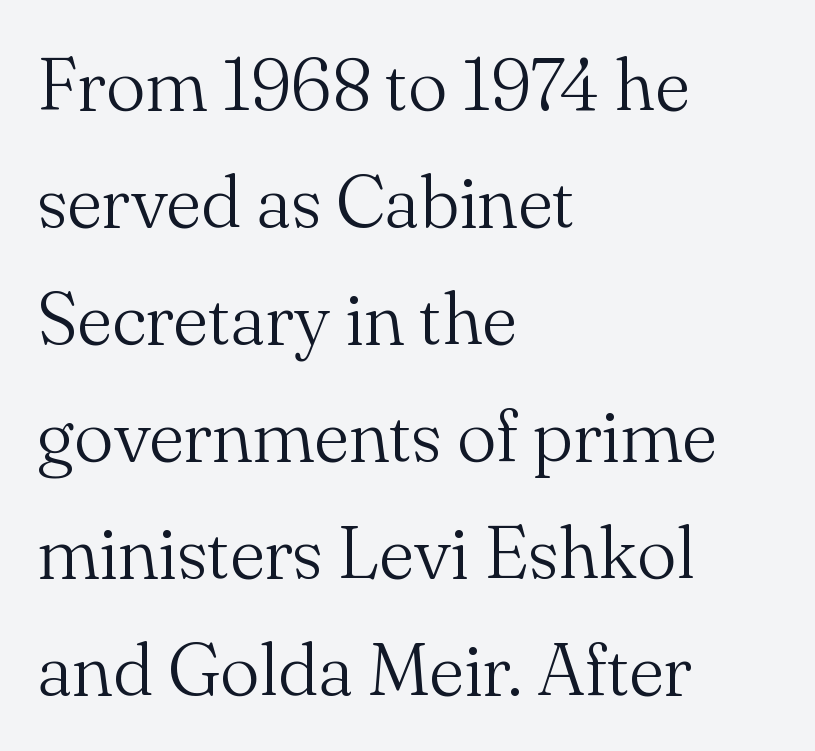
Short note: letters normally spaced. If you drew a line through each stem, it would be perfectly vertical. The rag falls on the right side of this text block. Regarding leading, the lines here are spaced in the standard way. Here the designer chose a conventional face with non-uniform glyph widths. The passage shown is not underscored anywhere.
